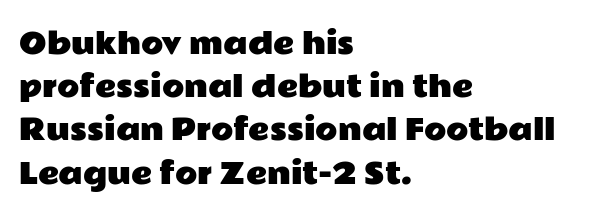
{"serif": "no", "italic": "no", "width": "wide", "stroke_contrast": "low", "x_height": "medium", "monospaced": "no", "underline": "no", "align": "left", "line_spacing": "normal", "line_spacing_ratio": 1.49, "letter_spacing": "normal", "letter_spacing_em": 0.0, "glyph_px": 29}
